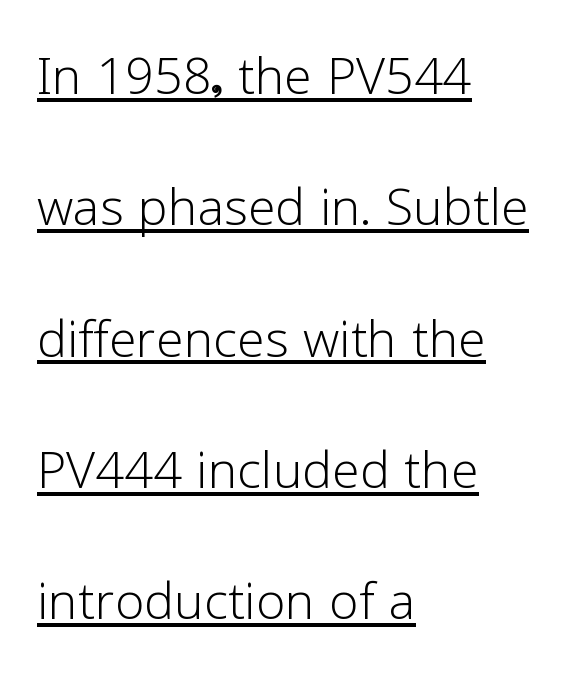
Stroke mass is kept to a normal reading level or below. Every character sits straight up, as roman type does. Observe the ordinary spacing: letters are neighbours, not strangers. Each letter's strokes conclude bluntly, with no projecting serifs. The lines in this sample share a left origin and differ only in where they stop. This sample trades compactness for vertical openness between lines.
